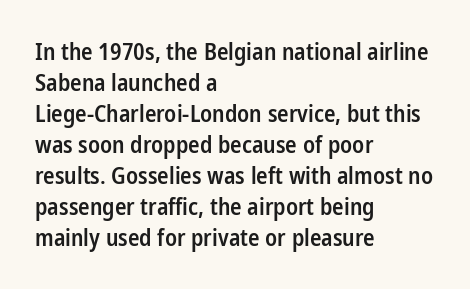
{"italic": "no", "bold": "semi", "underline": "no", "align": "left", "line_spacing": "normal", "line_spacing_ratio": 1.35, "letter_spacing": "normal", "letter_spacing_em": 0.0, "glyph_px": 23}
